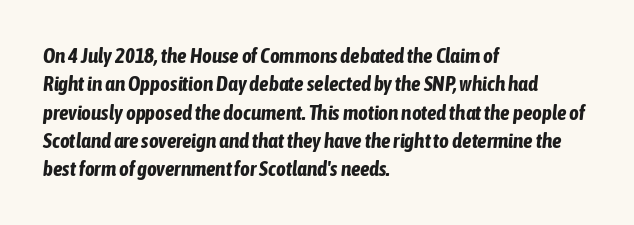
The rendering uses a bold face; every stroke is thick and dark. Tall strokes in this sample are angled rather than plumb. Unmarked baselines from the first word to the last. One glance says typical: line gaps are just what's usual. A student would call this left alignment; a typographer would say flush left, rag right.
